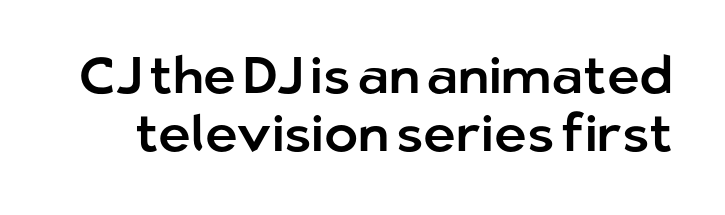
{"serif": "no", "italic": "no", "width": "normal", "stroke_contrast": "low", "x_height": "medium", "monospaced": "no", "underline": "no", "line_spacing": "tight", "line_spacing_ratio": 1.14, "letter_spacing": "normal", "letter_spacing_em": 0.0, "glyph_px": 51}
